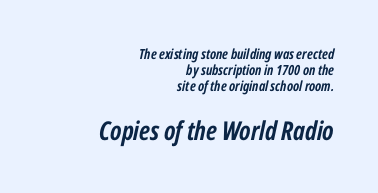
The later block is typeset at a bigger size than the earlier block. Students, note that the glyphs here touch the page at normal intervals. The passage shown is not underscored anywhere. Vertically, the passage feels compressed, each row crowding the next. Italic: yes, the glyphs are oblique. Typesetter's note: full bold, strokes at maximum text heaviness.
